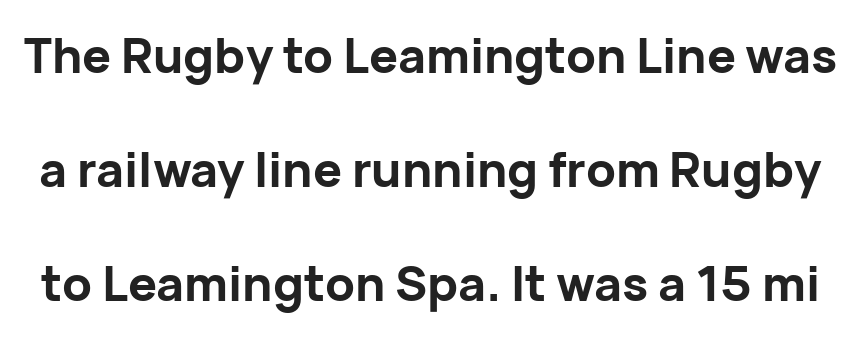
Spacing between characters is what you'd get straight out of the box. The area under the type is left untouched. A typesetter would call this proportional, since set widths differ per character. Quick note: not italic, upright. Line spacing here is loose.
